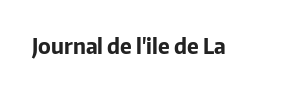
Q: Is the text bold? A: Yes.
Q: Is the text italic (slanted)? A: No, it is upright.
Q: Is the text underlined? A: No.
Q: Is the spacing between letters normal or unusually wide? A: Normal.
